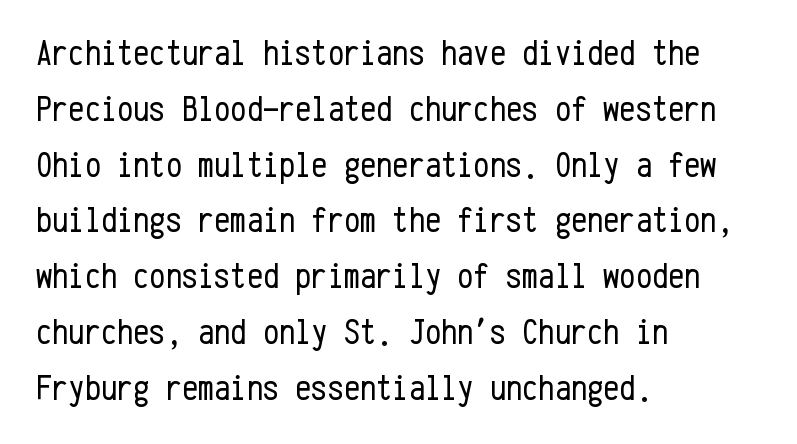
Every stem runs plumb, perpendicular to the baseline. Words float on clear page, feet unadorned. Stroke terminals: plain, sans-serif. The designer left line spacing at the default. Compared with a typical body face, this is equally light or lighter still. Think of a typewriter: that constant character pitch is what you see here.
